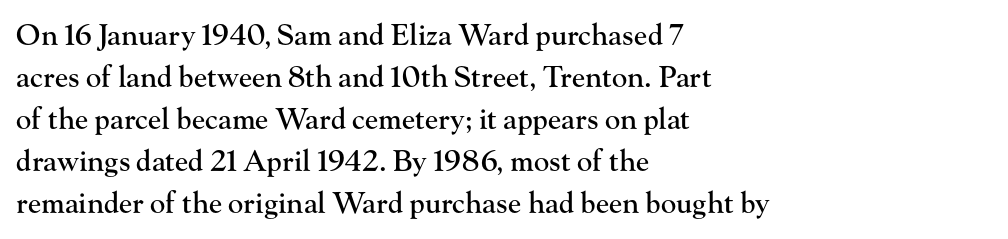
Q: Is the text italic (slanted)? A: No, it is upright.
Q: Is the typeface a serif or a sans-serif typeface? A: Serif.
Q: Is the text underlined? A: No.
Q: How is the paragraph aligned? A: Left-aligned.
Q: Is the spacing between letters normal or unusually wide? A: Normal.
Q: Is the spacing between lines tight, normal or loose? A: Normal.
Q: Width (condensed, normal, or wide)? A: Normal.
Q: Stroke contrast? A: High.
Q: x-height? A: Small.
Q: Monospaced? A: No.
